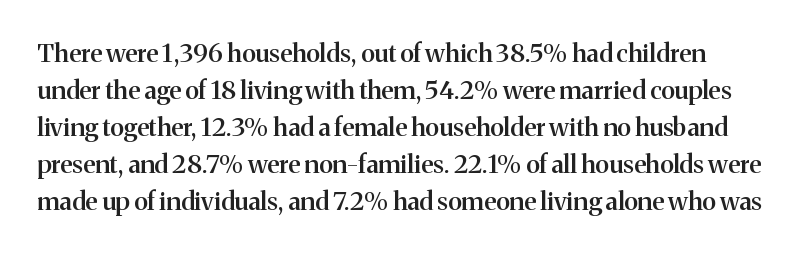
Q: Is the text bold? A: Semi-bold.
Q: Is the text italic (slanted)? A: No, it is upright.
Q: Is the text underlined? A: No.
Q: Is the spacing between letters normal or unusually wide? A: Normal.
Q: Is the spacing between lines tight, normal or loose? A: Normal.
